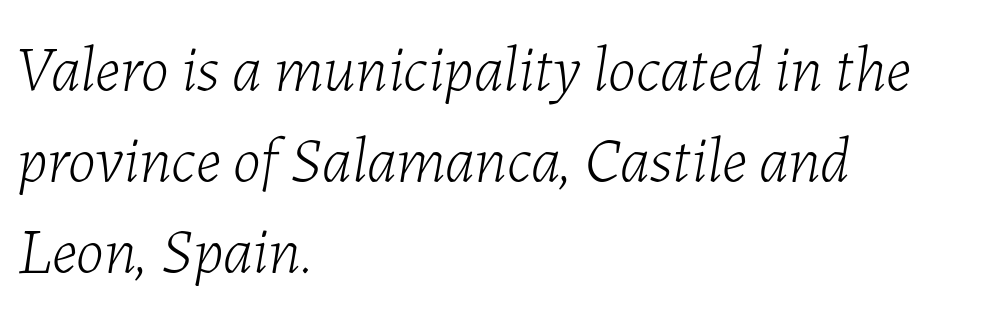
The image shows 64 px light type, italic (leaning right); set left-aligned, normal line spacing (1.42x), normal letter spacing, not underlined; low stroke contrast and a medium x-height.
